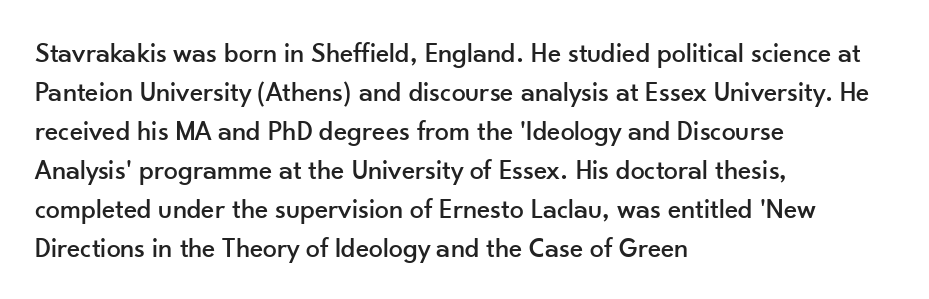
Spacing verdict: proportional, widths tailored to each character. Is the letter spacing exaggerated? No — it looks like the ordinary default. The compositor pushed each line to the left boundary. You can tell it's not italic because the verticals are truly vertical. Quick note: interline space is typical.
